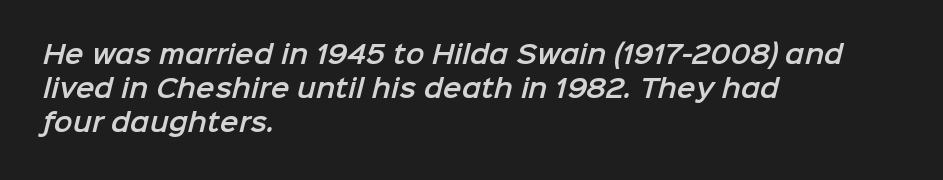
{"underline": "no", "align": "left", "line_spacing": "normal", "line_spacing_ratio": 1.36, "letter_spacing": "normal", "letter_spacing_em": 0.0, "glyph_px": 25}
